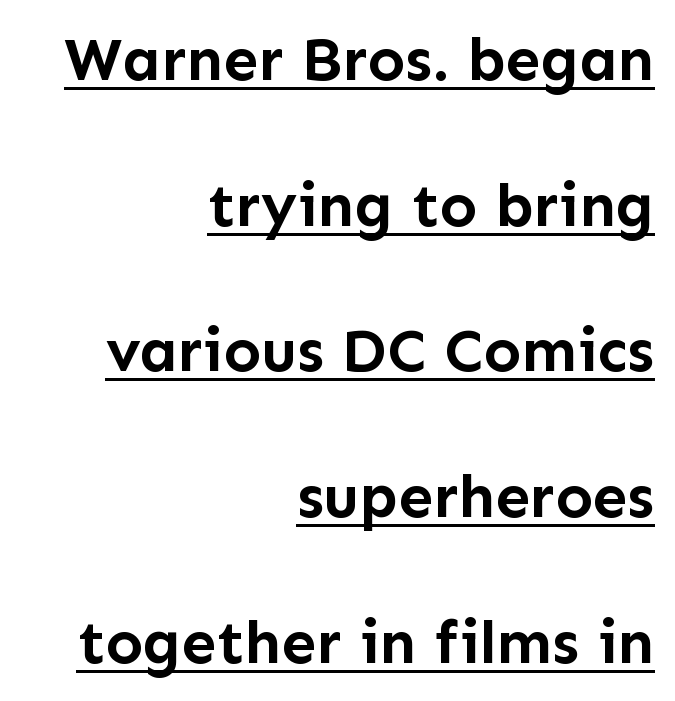
{"serif": "no", "italic": "no", "bold": "yes", "weight": "semibold", "width": "normal", "stroke_contrast": "low", "x_height": "medium", "monospaced": "no", "underline": "yes", "align": "right", "line_spacing": "loose", "line_spacing_ratio": 2.35, "letter_spacing": "normal", "letter_spacing_em": 0.0, "glyph_px": 62}
